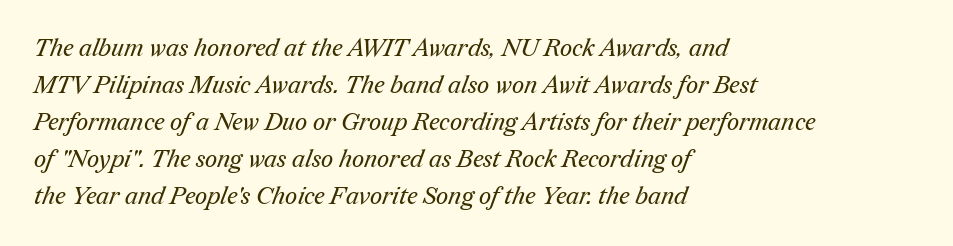
{"bold": "no", "underline": "no", "align": "left", "line_spacing": "normal", "line_spacing_ratio": 1.54, "letter_spacing": "normal", "letter_spacing_em": 0.0, "glyph_px": 24}
